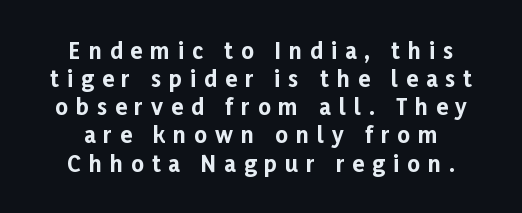
The image shows 22 px bold type, upright; set centered, normal line spacing (1.28x), unusually wide letter spacing (+0.36 em), not underlined.
